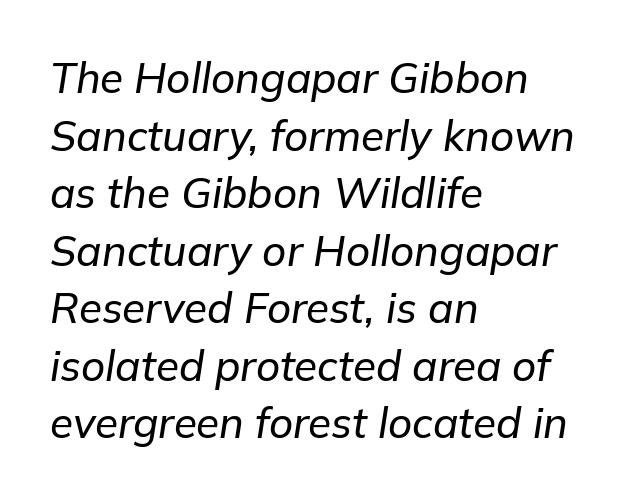
{"italic": "yes", "lean": "right", "slant_degrees": 9, "width": "normal", "stroke_contrast": "low", "x_height": "medium", "monospaced": "no", "underline": "no", "align": "left", "line_spacing": "normal", "line_spacing_ratio": 1.37, "letter_spacing": "normal", "letter_spacing_em": 0.0, "glyph_px": 42}
